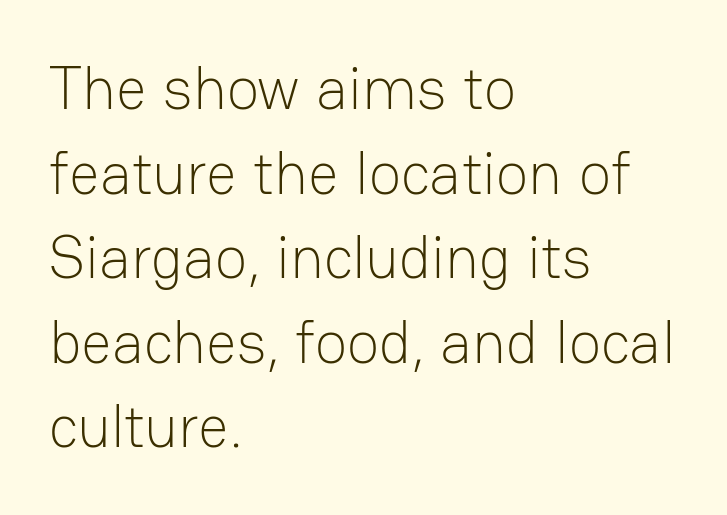
{"serif": "no", "italic": "no", "bold": "no", "weight": "light", "width": "normal", "stroke_contrast": "low", "x_height": "medium", "monospaced": "no", "underline": "no", "align": "left", "line_spacing": "normal", "line_spacing_ratio": 1.41, "letter_spacing": "normal", "letter_spacing_em": 0.0, "glyph_px": 60}
